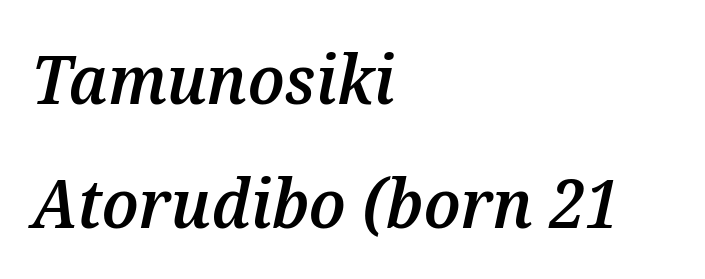
Each line starts at the same left margin while the right side varies. These words are printed semibold, heavier than regular yet not bold. Emphasis-style slanted type is in use. Do the characters align in a grid? No, the font is proportional. The zone under the glyphs is completely vacant. Characters follow at the spacing the type designer built in.
